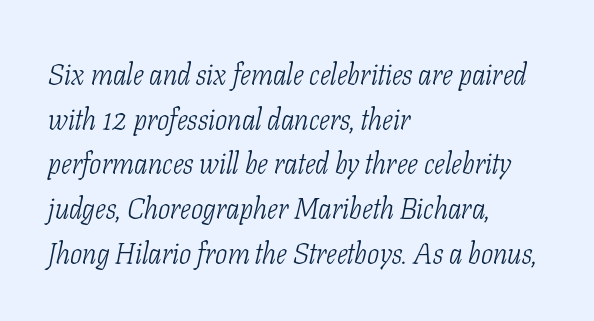
Q: Is the text bold? A: No.
Q: Is the text italic (slanted)? A: Yes, it leans right by about 11 degrees.
Q: Is the typeface a serif or a sans-serif typeface? A: Serif.
Q: Is the text underlined? A: No.
Q: How is the paragraph aligned? A: Left-aligned.
Q: Is the spacing between letters normal or unusually wide? A: Normal.
Q: Is the spacing between lines tight, normal or loose? A: Normal.
Q: Width (condensed, normal, or wide)? A: Condensed.
Q: Stroke contrast? A: Low.
Q: x-height? A: Medium.
Q: Monospaced? A: No.
